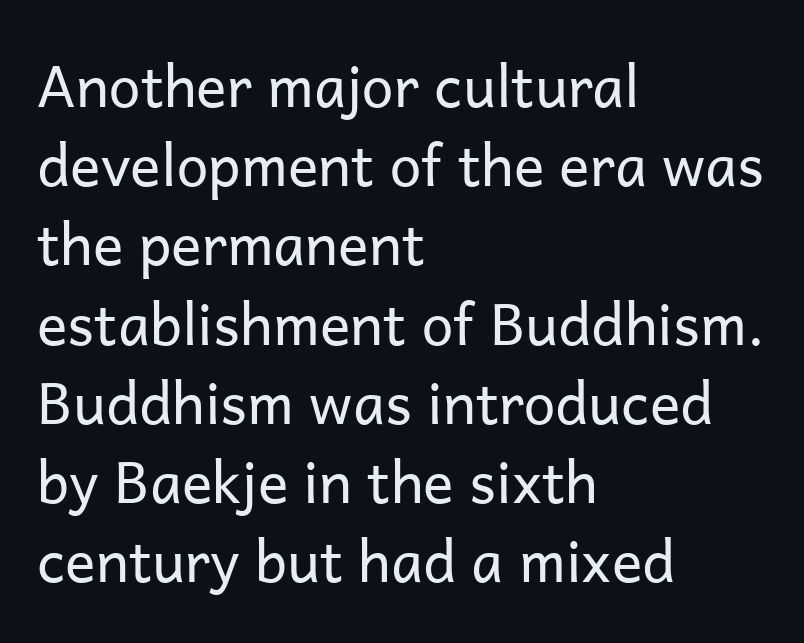
Q: Is the text bold? A: No.
Q: Is the text italic (slanted)? A: No, it is upright.
Q: Is the typeface a serif or a sans-serif typeface? A: Sans-serif.
Q: Is the text underlined? A: No.
Q: How is the paragraph aligned? A: Left-aligned.
Q: Is the spacing between letters normal or unusually wide? A: Normal.
Q: Is the spacing between lines tight, normal or loose? A: Normal.
Q: Width (condensed, normal, or wide)? A: Normal.
Q: Stroke contrast? A: Low.
Q: x-height? A: Medium.
Q: Monospaced? A: No.
